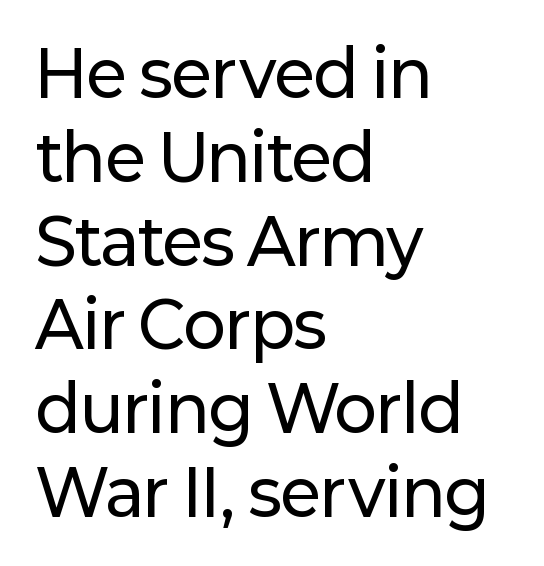
Q: Is the text italic (slanted)? A: No, it is upright.
Q: Is the typeface a serif or a sans-serif typeface? A: Sans-serif.
Q: Is the text underlined? A: No.
Q: How is the paragraph aligned? A: Left-aligned.
Q: Is the spacing between letters normal or unusually wide? A: Normal.
Q: Is the spacing between lines tight, normal or loose? A: Normal.
Q: Width (condensed, normal, or wide)? A: Normal.
Q: Stroke contrast? A: Low.
Q: x-height? A: Medium.
Q: Monospaced? A: No.
